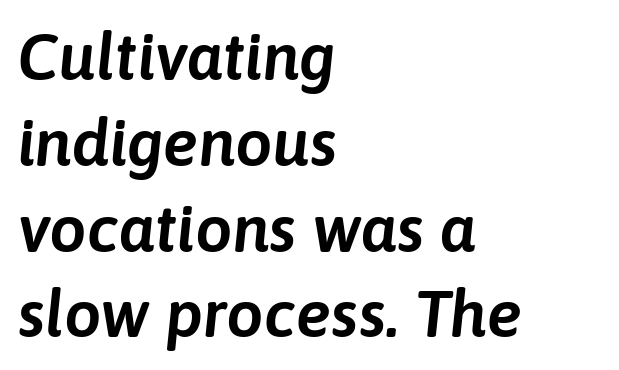
{"italic": "yes", "lean": "right", "slant_degrees": 6, "width": "normal", "stroke_contrast": "low", "x_height": "medium", "monospaced": "no", "underline": "no", "align": "left", "line_spacing": "normal", "line_spacing_ratio": 1.3, "letter_spacing": "normal", "letter_spacing_em": 0.0, "glyph_px": 66}
